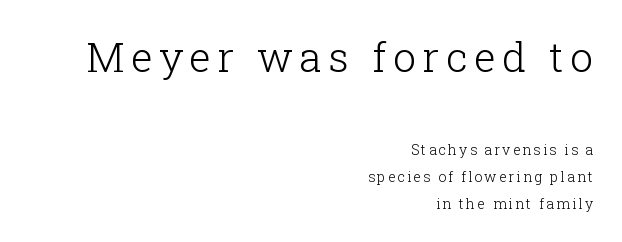
{"serif": "yes", "italic": "no", "bold": "no", "weight": "light", "width": "normal", "stroke_contrast": "low", "x_height": "medium", "monospaced": "no", "underline": "no", "align": "right", "line_spacing": "loose", "line_spacing_ratio": 1.91, "larger_block": "first", "size_ratio": 2.93, "glyph_px": 41}
